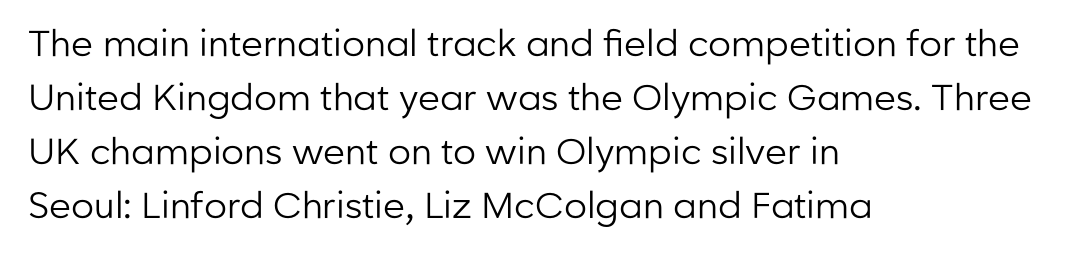
Type without underlining. The face looks like a standard text weight, possibly lighter. A sans-serif font was chosen for this passage. Whoever set this chose a conventional vertical rhythm.
